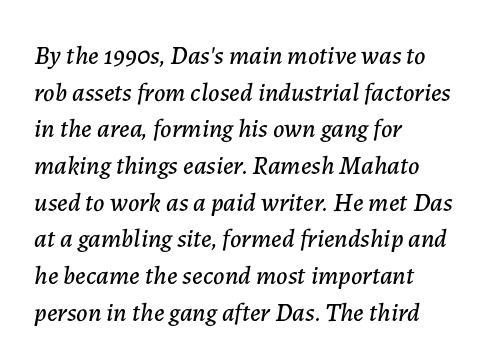
The area under the type is left untouched. There is no visible air inserted between adjacent glyphs. Students, observe: this is what conventionally led text looks like. The whole block is typeset with a tilt.
